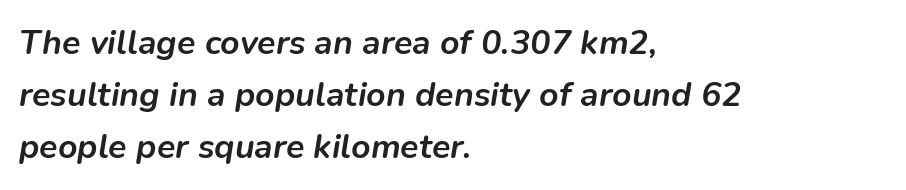
The line texture is even and compact thanks to regular tracking. The leading is moderate, giving the passage an even texture. Unmarked baselines from the first word to the last. On the weight axis this lands at bold, roughly 700. The rendering applies a slant to the glyphs.
